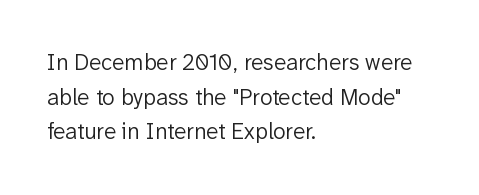
The image shows 23 px text type, upright; set left-aligned, normal line spacing (1.51x), normal letter spacing, not underlined.
